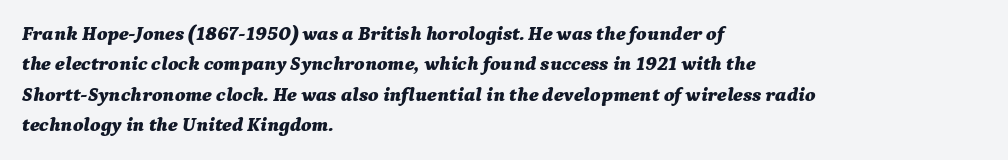
The image shows 20 px bold type, italic (leaning right); set left-aligned, normal line spacing (1.52x), normal letter spacing, not underlined.
